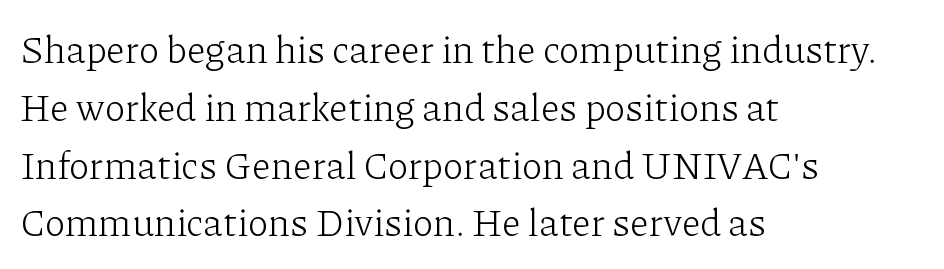
{"serif": "yes", "italic": "no", "bold": "no", "weight": "light", "width": "normal", "stroke_contrast": "low", "x_height": "medium", "monospaced": "no", "underline": "no", "align": "left", "line_spacing": "normal", "line_spacing_ratio": 1.52, "letter_spacing": "normal", "letter_spacing_em": 0.0, "glyph_px": 38}
